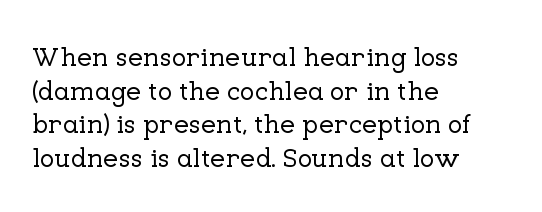
The image shows 27 px text type, upright; set left-aligned, normal line spacing (1.25x), normal letter spacing, not underlined.
